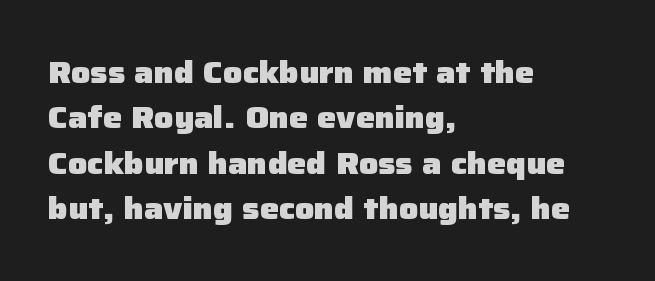
The image shows 30 px heavy sans-serif type, upright; set left-aligned, normal line spacing (1.51x), normal letter spacing, not underlined; low stroke contrast and a medium x-height.
